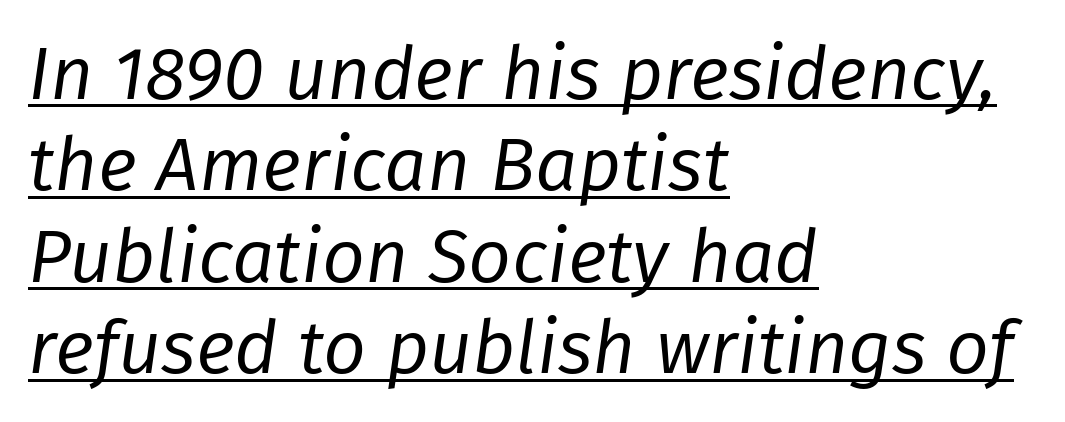
The rendering uses natural spacing where letterforms have individual widths. Does the copy run flush right? No — it runs flush left. The passage shown is underscored from start to finish. The strokes are not fattened; the text isn't bold. Looking at the ascenders, they clearly lean.
